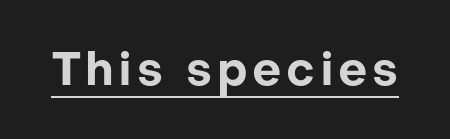
The image shows 46 px bold sans-serif type, upright; set underlined; low stroke contrast and a medium x-height.
